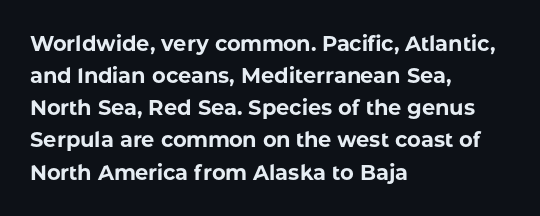
Q: Is the text bold? A: Yes.
Q: Is the text italic (slanted)? A: No, it is upright.
Q: Is the text underlined? A: No.
Q: How is the paragraph aligned? A: Left-aligned.
Q: Is the spacing between letters normal or unusually wide? A: Normal.
Q: Is the spacing between lines tight, normal or loose? A: Normal.
